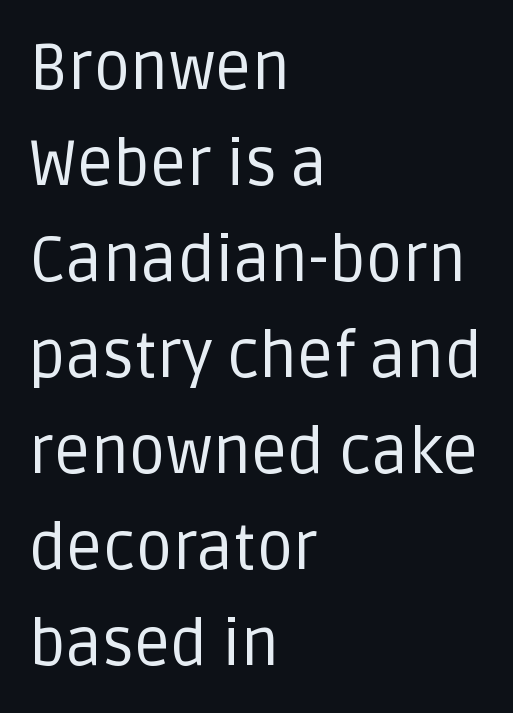
{"serif": "no", "italic": "no", "bold": "no", "weight": "regular", "width": "normal", "stroke_contrast": "low", "x_height": "large", "monospaced": "no", "underline": "no", "align": "left", "line_spacing": "normal", "line_spacing_ratio": 1.5, "letter_spacing": "normal", "letter_spacing_em": 0.0, "glyph_px": 64}
